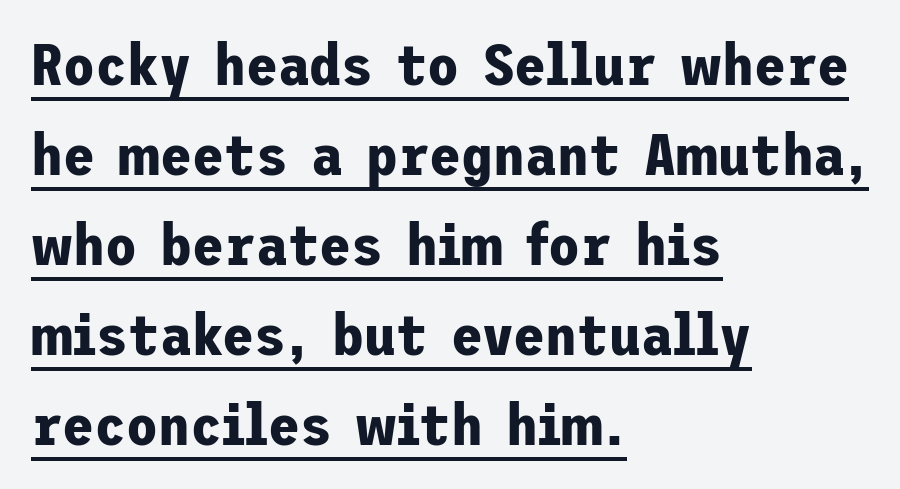
{"serif": "no", "italic": "no", "bold": "yes", "weight": "bold", "width": "normal", "stroke_contrast": "low", "x_height": "medium", "underline": "yes", "align": "left", "line_spacing": "normal", "line_spacing_ratio": 1.55, "letter_spacing": "normal", "letter_spacing_em": 0.0, "glyph_px": 58}
